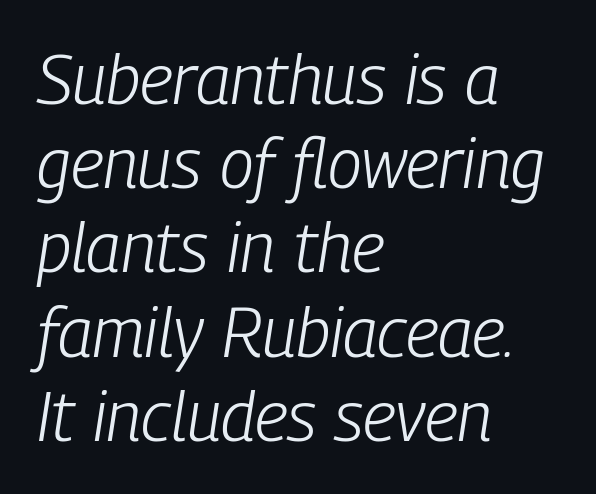
The image shows 69 px light, condensed type, italic (leaning right); set left-aligned, line spacing 1.22x, normal letter spacing, not underlined; low stroke contrast and a medium x-height.
